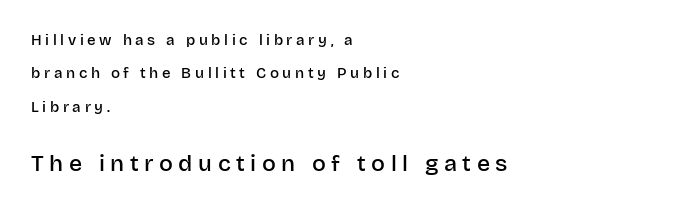
These two chunks differ in scale, with the bottom chunk taking the larger measure. The ragged edge is on the right, which tells us the setting is flush left. What stands out about the letter spacing? Its width — letters are far apart. Rows of type keep a wide berth in the vertical direction.
